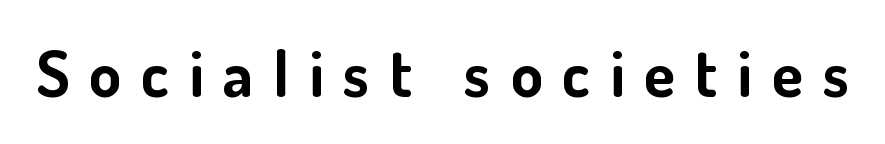
The image shows 64 px bold sans-serif type, upright; set unusually wide letter spacing (+0.31 em), not underlined; low stroke contrast and a small x-height.
